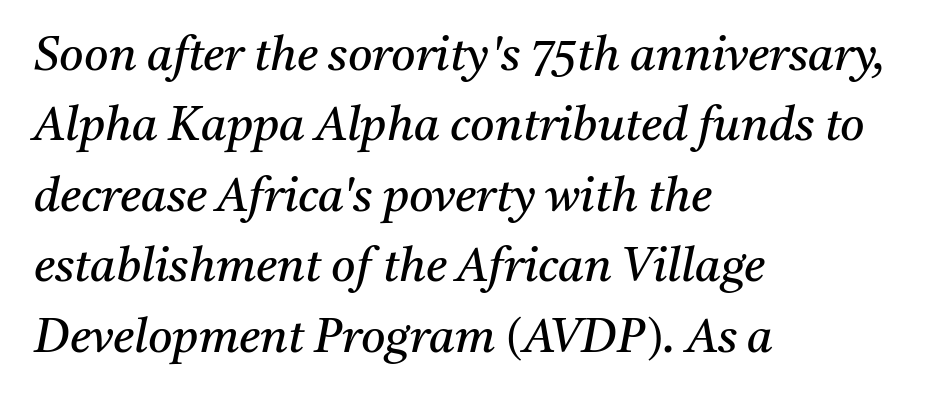
{"serif": "yes", "italic": "yes", "lean": "right", "slant_degrees": 11, "bold": "no", "weight": "regular", "width": "normal", "stroke_contrast": "medium", "x_height": "medium", "monospaced": "no", "underline": "no", "align": "left", "line_spacing": "normal", "line_spacing_ratio": 1.5, "letter_spacing": "normal", "letter_spacing_em": 0.0, "glyph_px": 47}
